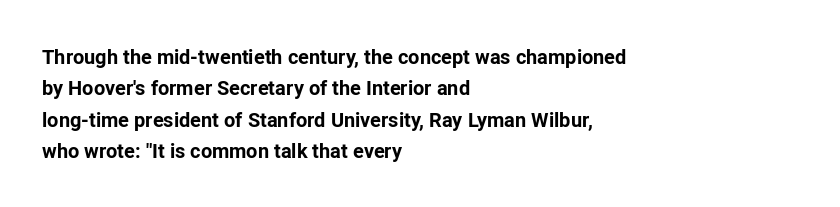
{"italic": "no", "bold": "yes", "underline": "no", "align": "left", "line_spacing": "normal", "line_spacing_ratio": 1.57, "letter_spacing": "normal", "letter_spacing_em": 0.0, "glyph_px": 20}
